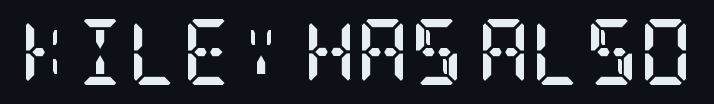
The image shows 66 px semibold, condensed serif type, upright; set normal letter spacing, not underlined; low stroke contrast and a large x-height.
